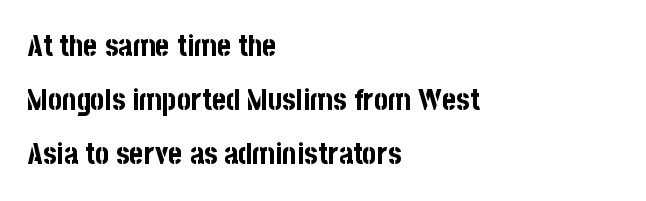
Q: Is the text bold? A: Yes.
Q: Is the text italic (slanted)? A: No, it is upright.
Q: Is the typeface a serif or a sans-serif typeface? A: Sans-serif.
Q: Is the text underlined? A: No.
Q: How is the paragraph aligned? A: Left-aligned.
Q: Is the spacing between letters normal or unusually wide? A: Normal.
Q: Width (condensed, normal, or wide)? A: Condensed.
Q: Stroke contrast? A: Low.
Q: x-height? A: Large.
Q: Monospaced? A: No.
